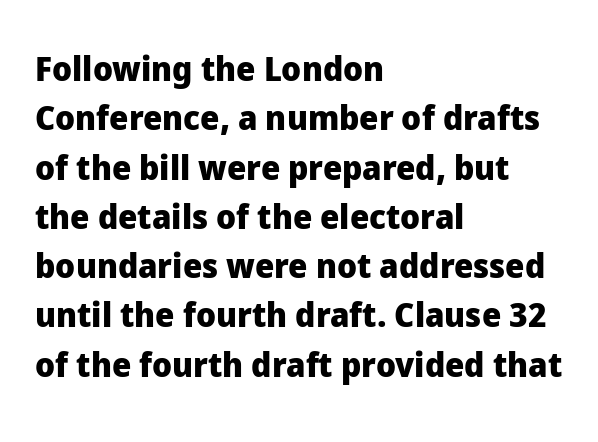
These lines carry a lot of weight — the face is fully bold. The glyphs in this specimen are sans serif. These lines are set flush left with a ragged right edge. Posture: straight, roman, zero tilt. Lines of text with bare space underneath. Short note: letters normally spaced.
